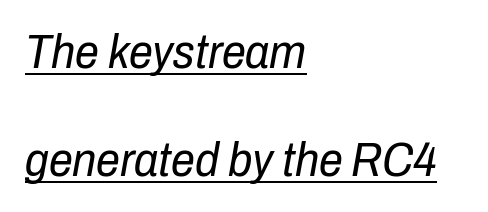
Q: Is the text bold? A: No.
Q: Is the text italic (slanted)? A: Yes, it leans right by about 10 degrees.
Q: Is the text underlined? A: Yes.
Q: How is the paragraph aligned? A: Left-aligned.
Q: Is the spacing between letters normal or unusually wide? A: Normal.
Q: Is the spacing between lines tight, normal or loose? A: Loose.
Q: Width (condensed, normal, or wide)? A: Condensed.
Q: Stroke contrast? A: Low.
Q: x-height? A: Medium.
Q: Monospaced? A: No.
